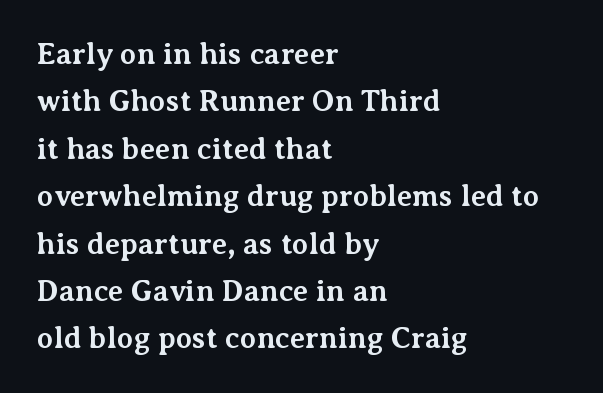
{"serif": "yes", "italic": "no", "bold": "yes", "weight": "bold", "width": "normal", "stroke_contrast": "medium", "x_height": "medium", "monospaced": "no", "underline": "no", "align": "left", "line_spacing": "normal", "line_spacing_ratio": 1.58, "letter_spacing": "normal", "letter_spacing_em": 0.0, "glyph_px": 30}
